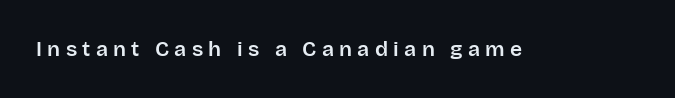
Q: Is the text italic (slanted)? A: No, it is upright.
Q: Is the text underlined? A: No.
Q: Is the spacing between letters normal or unusually wide? A: Unusually wide.
